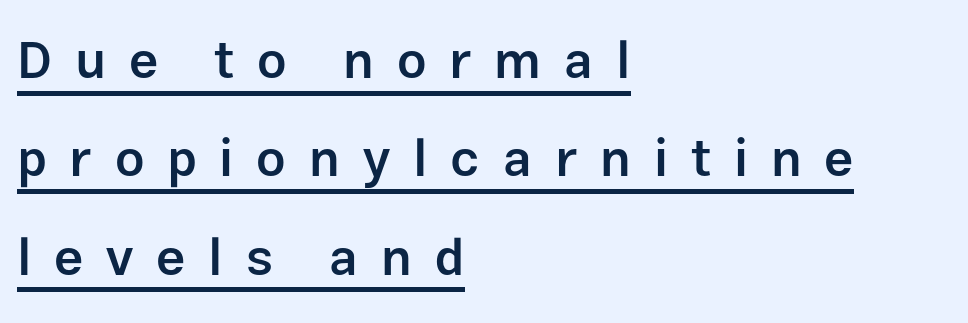
A typesetter would call this proportional, since set widths differ per character. A fair bit of extra ink — the face is semibold, not bold. The passage is arranged the way most books set body copy — flush left. Is there an underline? Yes — a line sits under the letters. This is sans-serif lettering, the kind often seen on screens and signage.
